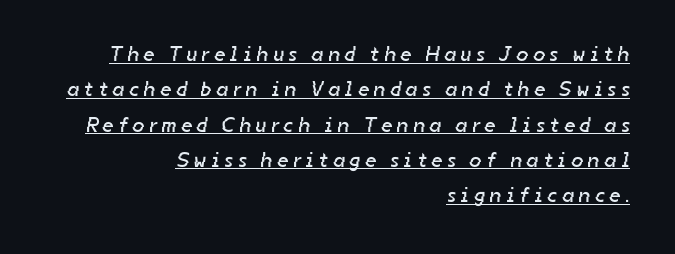
Short note: letters widely spaced. Does the leading feel generous? No, just average. Caption: face not bold, strokes unweighted. Visually the block forms a straight wall on the right and a jagged coastline on the left. A continuous stroke trails under the words, as in a hyperlink.
